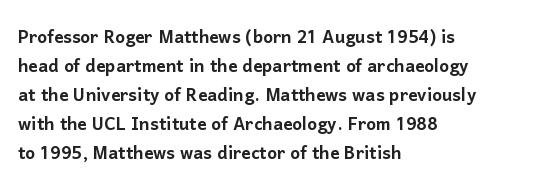
Q: Is the text italic (slanted)? A: No, it is upright.
Q: Is the text underlined? A: No.
Q: How is the paragraph aligned? A: Left-aligned.
Q: Is the spacing between letters normal or unusually wide? A: Normal.
Q: Is the spacing between lines tight, normal or loose? A: Normal.
